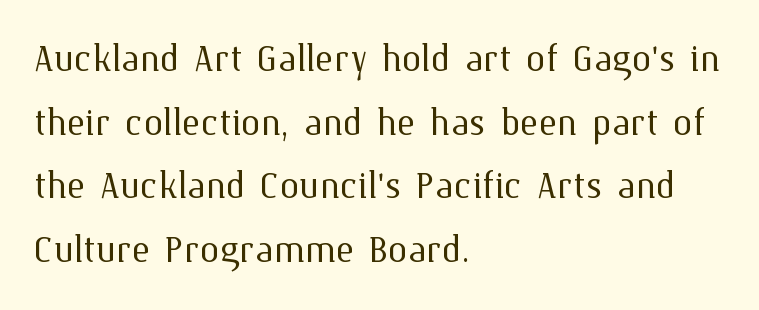
Q: Is the text bold? A: No.
Q: Is the text italic (slanted)? A: No, it is upright.
Q: Is the text underlined? A: No.
Q: How is the paragraph aligned? A: Left-aligned.
Q: Is the spacing between letters normal or unusually wide? A: Normal.
Q: Is the spacing between lines tight, normal or loose? A: Normal.
Q: Width (condensed, normal, or wide)? A: Normal.
Q: Stroke contrast? A: Medium.
Q: x-height? A: Medium.
Q: Monospaced? A: No.
